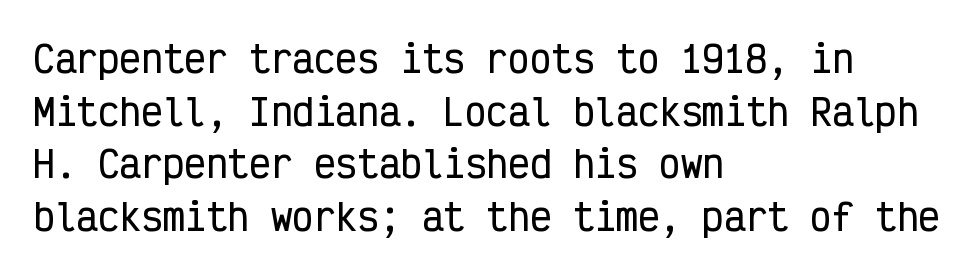
The image shows 36 px condensed sans-serif type, upright, monospaced; set left-aligned, normal line spacing (1.46x), normal letter spacing, not underlined; low stroke contrast and a medium x-height.
